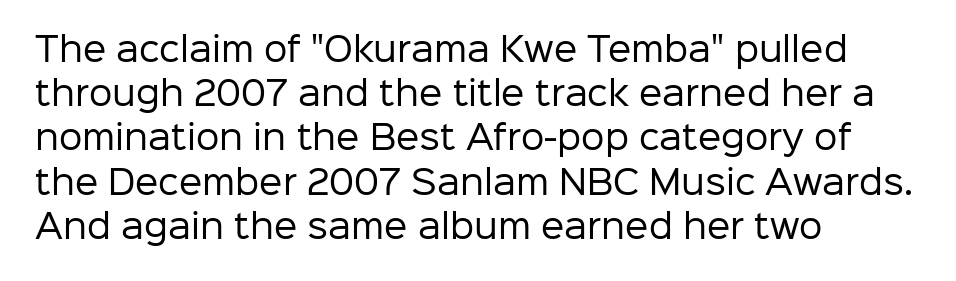
The lettering holds an erect, upright posture throughout. To sum up the face: it is a sans, with no serifs. The strokes carry an ordinary text weight at most. Clear beneath every line of the passage. Vertically, the passage feels balanced, rows spaced as you'd expect.
